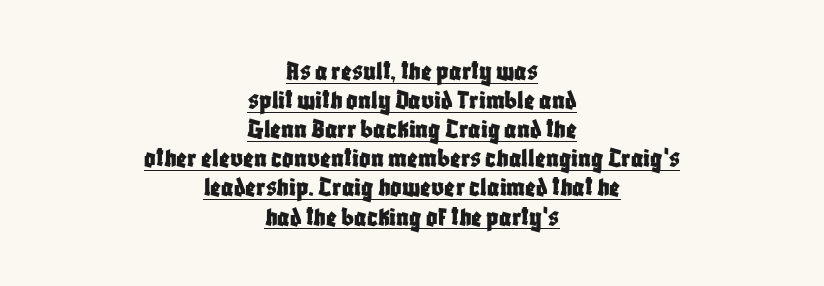
Q: Is the text italic (slanted)? A: No, it is upright.
Q: Is the typeface a serif or a sans-serif typeface? A: Sans-serif.
Q: Is the text underlined? A: Yes.
Q: How is the paragraph aligned? A: Centered.
Q: Is the spacing between letters normal or unusually wide? A: Normal.
Q: Is the spacing between lines tight, normal or loose? A: Tight.
Q: Width (condensed, normal, or wide)? A: Condensed.
Q: Stroke contrast? A: Low.
Q: x-height? A: Large.
Q: Monospaced? A: No.
